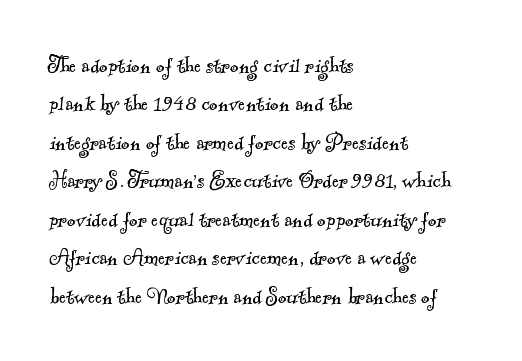
{"bold": "no", "underline": "no", "align": "left", "line_spacing": "normal", "line_spacing_ratio": 1.48, "letter_spacing": "normal", "letter_spacing_em": 0.0, "glyph_px": 26}
